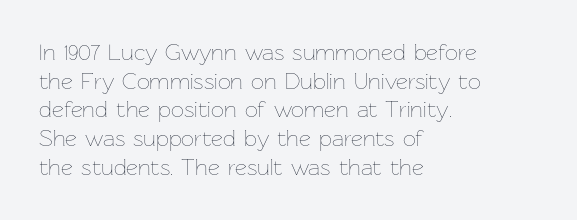
The lines sit at an ordinary, default distance from one another. The text block is weighted toward the left margin, trailing off unevenly rightward. Tracking value appears to be zero — textbook default spacing. Has an underline been added? It has not. Stroke mass is kept to a normal reading level or below.
